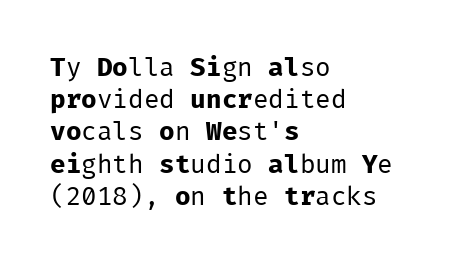
No letter is thick-stroked: the sample isn't bold. The lettering stays uniformly vertical, giving the passage a roman look. This sample uses plain, unmodified letter spacing. These lines stack with their left ends in a neat column. The gap between lines stays unmarked.
